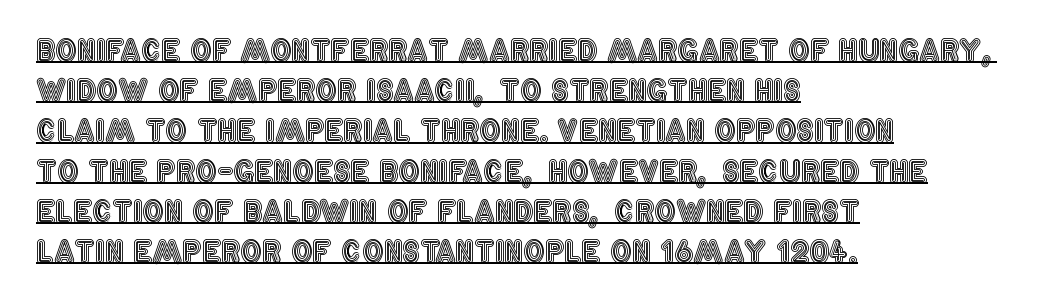
Q: Is the text italic (slanted)? A: No, it is upright.
Q: Is the text underlined? A: Yes.
Q: How is the paragraph aligned? A: Left-aligned.
Q: Is the spacing between letters normal or unusually wide? A: Normal.
Q: Is the spacing between lines tight, normal or loose? A: Normal.
Q: Width (condensed, normal, or wide)? A: Condensed.
Q: x-height? A: Large.
Q: Monospaced? A: No.
